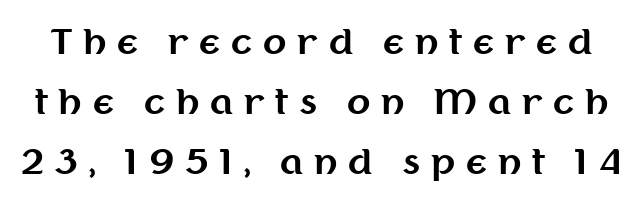
{"serif": "no", "italic": "no", "bold": "yes", "weight": "bold", "width": "normal", "stroke_contrast": "medium", "x_height": "medium", "monospaced": "no", "underline": "no", "line_spacing_ratio": 1.77, "letter_spacing": "wide", "letter_spacing_em": 0.32, "glyph_px": 34}
